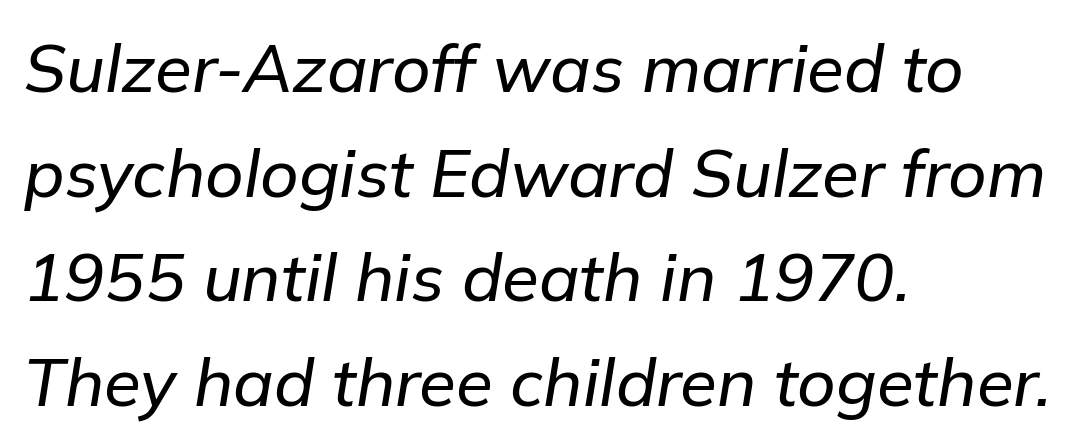
{"italic": "yes", "lean": "right", "slant_degrees": 9, "width": "normal", "stroke_contrast": "low", "x_height": "medium", "monospaced": "no", "underline": "no", "align": "left", "line_spacing": "normal", "line_spacing_ratio": 1.56, "letter_spacing": "normal", "letter_spacing_em": 0.0, "glyph_px": 67}
